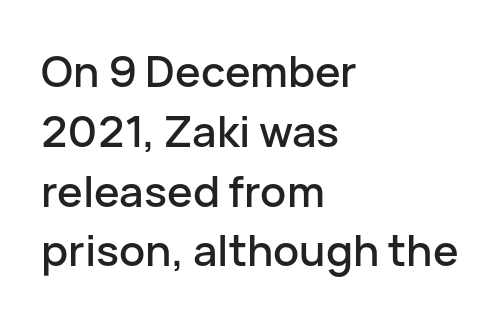
The image shows 43 px sans-serif type, upright; set left-aligned, normal line spacing (1.39x), normal letter spacing, not underlined; low stroke contrast and a medium x-height.
